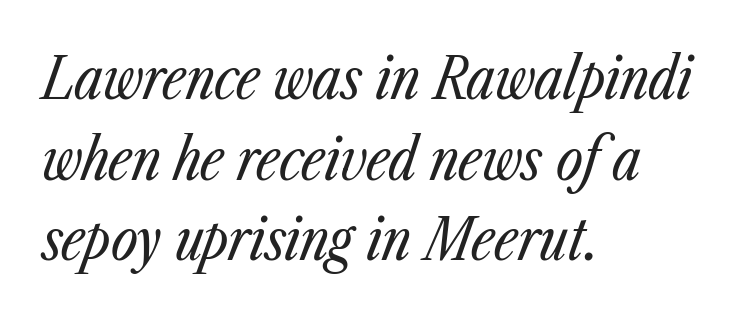
Q: Is the text bold? A: No.
Q: Is the text italic (slanted)? A: Yes, it leans right by about 23 degrees.
Q: Is the text underlined? A: No.
Q: How is the paragraph aligned? A: Left-aligned.
Q: Is the spacing between letters normal or unusually wide? A: Normal.
Q: Is the spacing between lines tight, normal or loose? A: Normal.
Q: Width (condensed, normal, or wide)? A: Condensed.
Q: Stroke contrast? A: Low.
Q: x-height? A: Medium.
Q: Monospaced? A: No.
